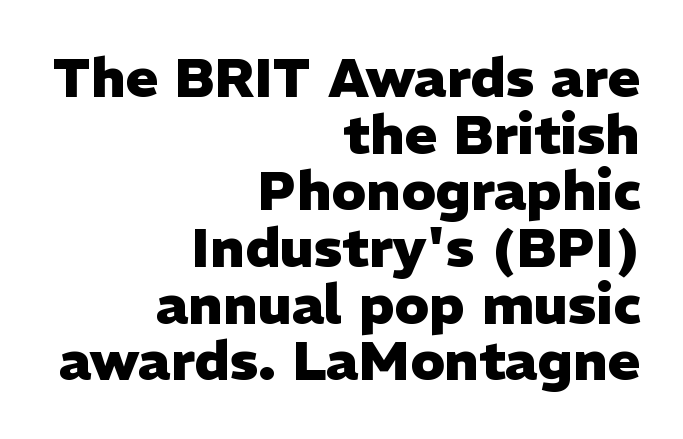
You could call the tracking neutral — neither tight nor loose. Pretty heavy lettering here — definitely bold. No feet cap the strokes, marking this as sans-serif type. Clear beneath every line of the passage. Line ends are locked; line starts wander. The lettering holds an erect, upright posture throughout.
